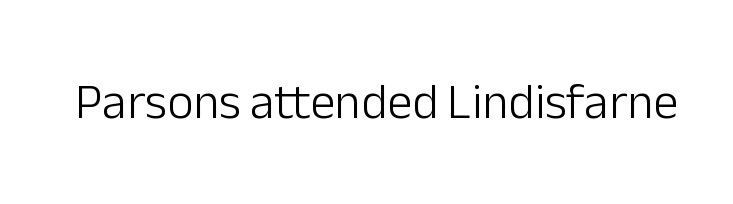
The image shows 50 px light sans-serif type, upright; set normal letter spacing, not underlined; low stroke contrast and a medium x-height.
